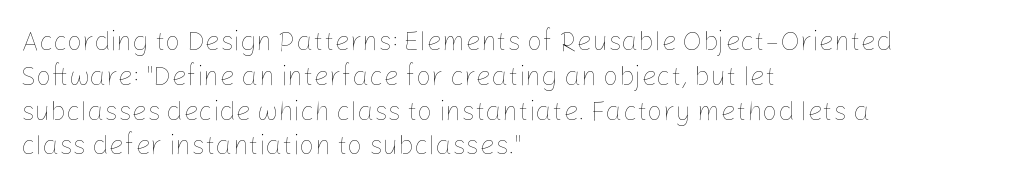
{"italic": "no", "bold": "no", "underline": "no", "align": "left", "line_spacing": "normal", "line_spacing_ratio": 1.29, "letter_spacing": "normal", "letter_spacing_em": 0.0, "glyph_px": 27}
